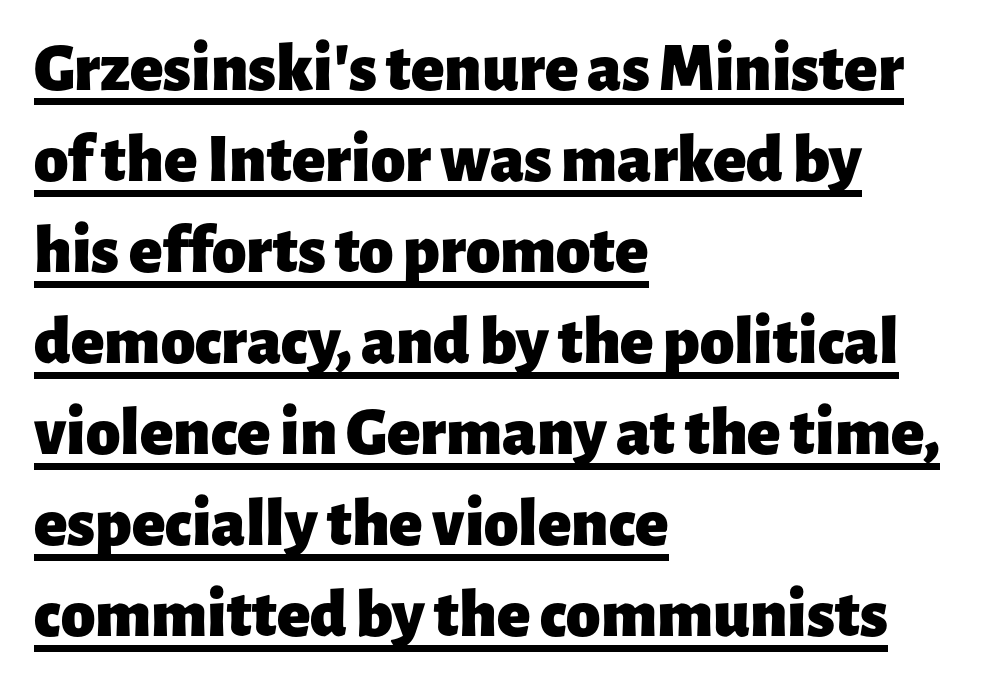
{"serif": "no", "italic": "no", "bold": "yes", "weight": "heavy", "width": "normal", "stroke_contrast": "low", "x_height": "medium", "monospaced": "no", "underline": "yes", "align": "left", "line_spacing": "normal", "line_spacing_ratio": 1.32, "letter_spacing": "normal", "letter_spacing_em": 0.0, "glyph_px": 69}
